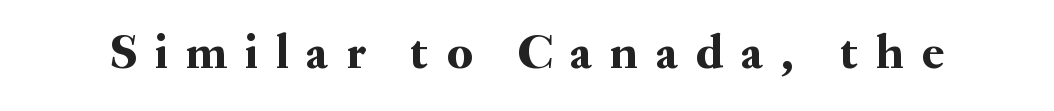
The area under the type is left untouched. Upright lettering throughout. Typographically, this falls in the serif category. Note the varied advance widths — an 'i' is clearly narrower than an 'm'. The rendering inserts visible extra space after every character.
